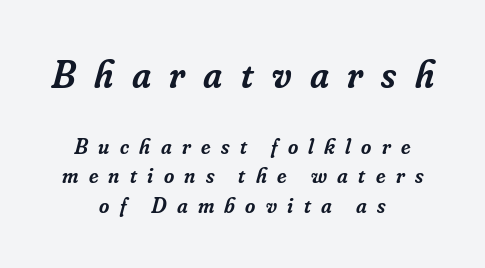
Compared with ordinary roman type, these characters are visibly tilted. Letters rest on an invisible, unmarked baseline. Emphasis by weight is partial: semibold. The passage shown is typed in a proportional face where columns would drift. Does the leading feel generous? No, just average.
